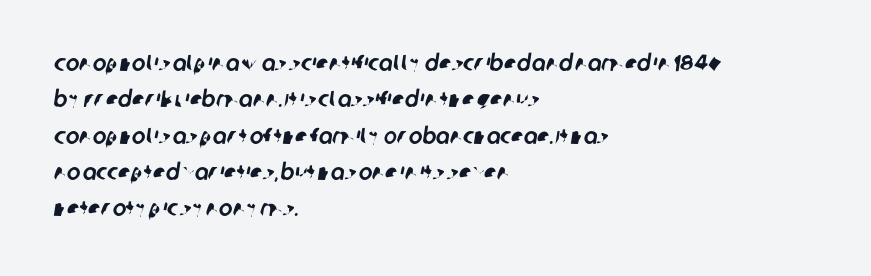
Type without underlining. The ragged edge is on the right, which tells us the setting is flush left. Regarding leading, the lines here are spaced in the standard way. Caption: standard tracking, unaltered.
